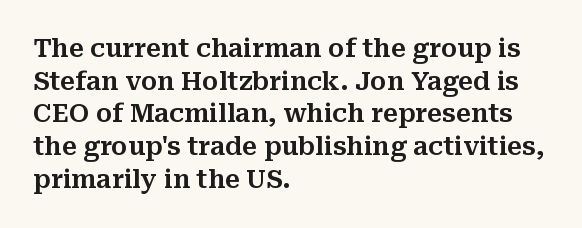
The tracking reads as untouched default to a designer's eye. Has an underline been added? It has not. Where is the straight margin? On the left. A typesetter would call this leading conventional body-copy spacing.
